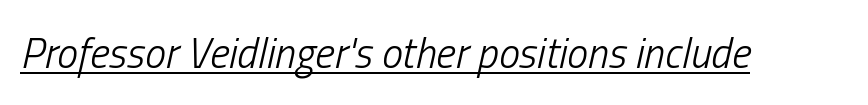
The image shows 42 px light, condensed type, italic (leaning right); set normal letter spacing, underlined; low stroke contrast and a medium x-height.
